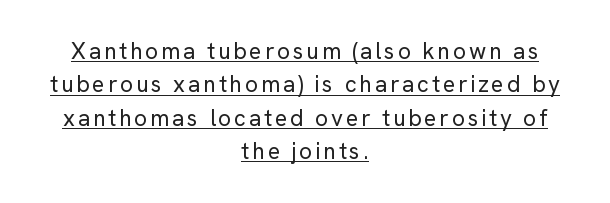
{"italic": "no", "bold": "no", "underline": "yes", "align": "center", "line_spacing": "normal", "line_spacing_ratio": 1.45, "glyph_px": 23}
